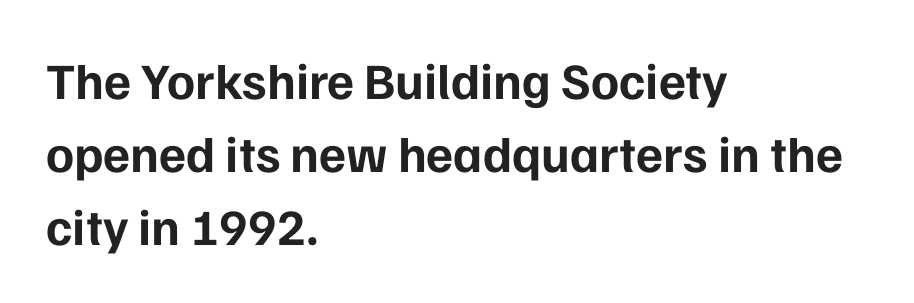
The image shows 51 px bold sans-serif type, upright; set left-aligned, normal line spacing (1.43x), normal letter spacing, not underlined; low stroke contrast and a medium x-height.
